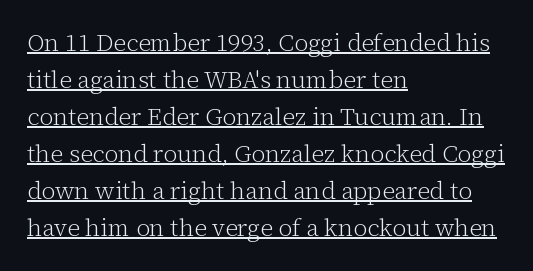
A typesetter would mark this as roman, not italic. The passage shown stacks its lines at a standard gap. The face used here appears with an underline applied. In CSS terms this would be text-align: left.
